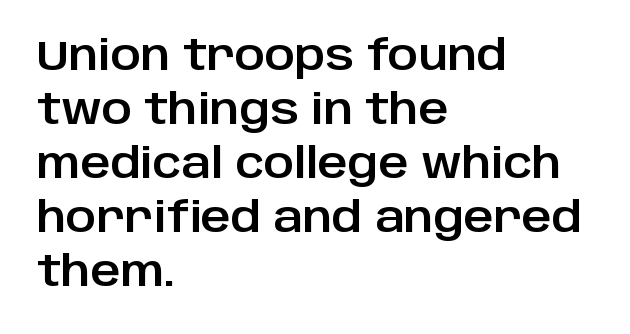
No italicization has been applied; the sample stays upright. These lines keep a tight, regular rhythm from letter to letter. Think of a printed novel: that variable character pitch is what you see here. The lines sit at an ordinary, default distance from one another. A bare baseline throughout the passage.
